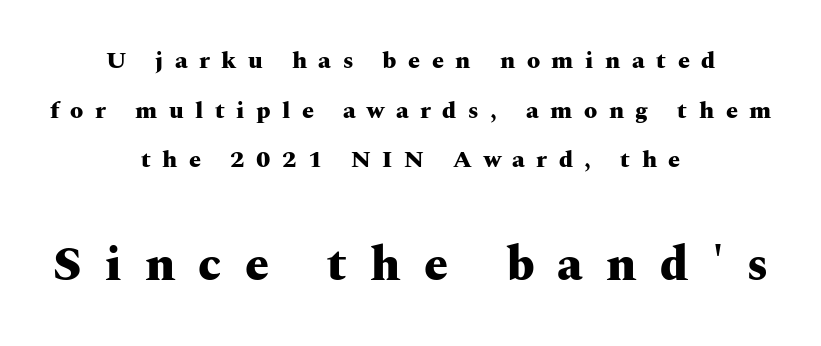
{"serif": "yes", "italic": "no", "bold": "yes", "weight": "heavy", "width": "wide", "stroke_contrast": "medium", "x_height": "medium", "monospaced": "no", "underline": "no", "align": "center", "line_spacing": "loose", "line_spacing_ratio": 2.07, "letter_spacing": "wide", "letter_spacing_em": 0.48, "larger_block": "second", "size_ratio": 2.0, "glyph_px": 48}
